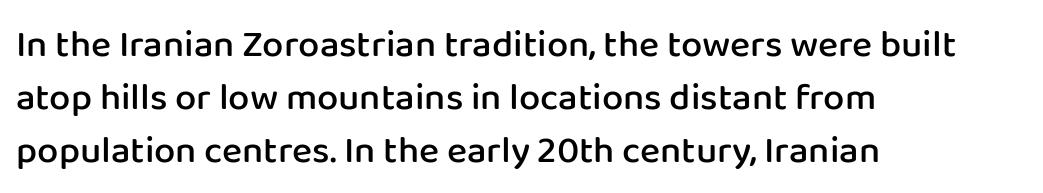
{"serif": "no", "italic": "no", "bold": "semi", "weight": "semibold", "width": "normal", "stroke_contrast": "low", "x_height": "medium", "monospaced": "no", "underline": "no", "align": "left", "line_spacing": "normal", "line_spacing_ratio": 1.39, "letter_spacing": "normal", "letter_spacing_em": 0.0, "glyph_px": 38}
